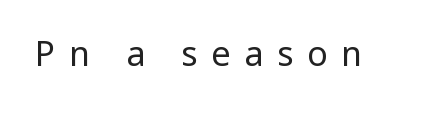
The image shows 34 px regular-weight, condensed sans-serif type, upright; set unusually wide letter spacing (+0.4 em), not underlined; low stroke contrast and a large x-height.
